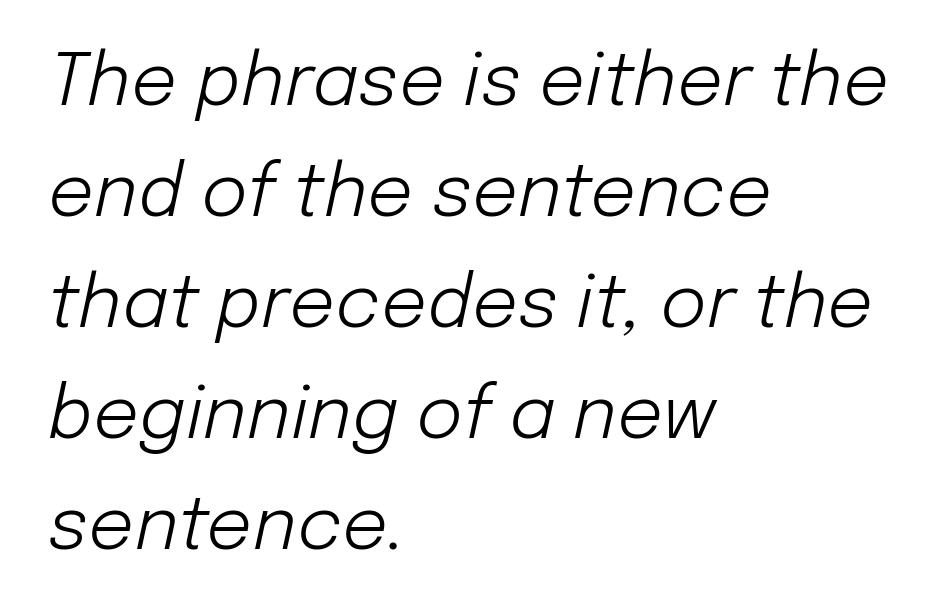
{"italic": "yes", "lean": "right", "slant_degrees": 12, "bold": "no", "weight": "light", "width": "normal", "stroke_contrast": "low", "x_height": "medium", "monospaced": "no", "underline": "no", "align": "left", "line_spacing": "normal", "line_spacing_ratio": 1.54, "letter_spacing": "normal", "letter_spacing_em": 0.0, "glyph_px": 72}
